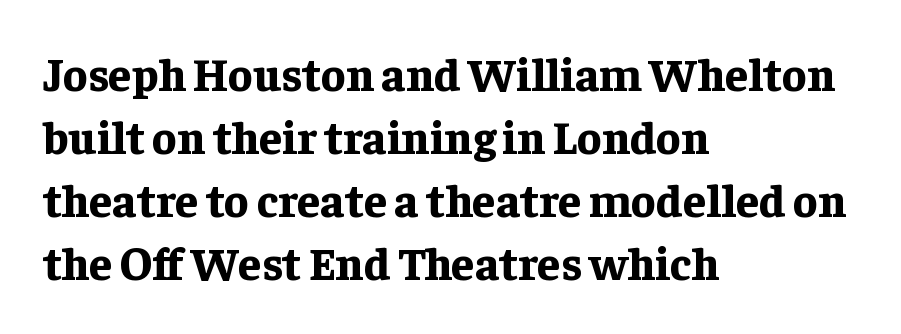
The image shows 46 px bold serif type, upright; set left-aligned, normal line spacing (1.37x), normal letter spacing, not underlined; low stroke contrast and a medium x-height.
